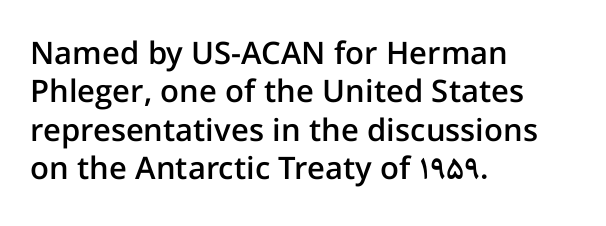
Q: Is the text bold? A: Semi-bold.
Q: Is the text italic (slanted)? A: No, it is upright.
Q: Is the typeface a serif or a sans-serif typeface? A: Sans-serif.
Q: Is the text underlined? A: No.
Q: How is the paragraph aligned? A: Left-aligned.
Q: Is the spacing between letters normal or unusually wide? A: Normal.
Q: Width (condensed, normal, or wide)? A: Normal.
Q: Stroke contrast? A: Low.
Q: x-height? A: Medium.
Q: Monospaced? A: No.
